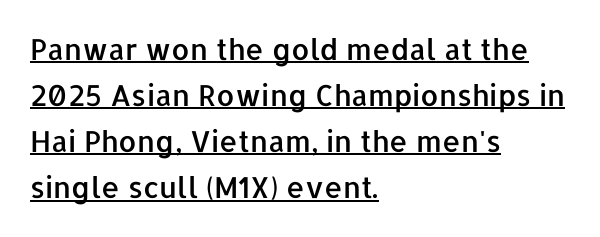
{"serif": "no", "italic": "no", "width": "normal", "stroke_contrast": "low", "x_height": "medium", "monospaced": "no", "underline": "yes", "align": "left", "line_spacing": "normal", "line_spacing_ratio": 1.59, "letter_spacing": "normal", "letter_spacing_em": 0.0, "glyph_px": 29}
